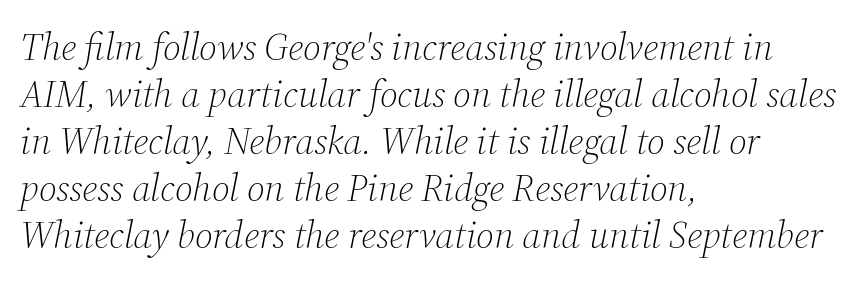
Stem width sits at or under what a default text font uses. Short note: letters normally spaced. Looking at the ascenders, they clearly lean. The zone under the glyphs is completely vacant. One-word summary of the alignment: left.
